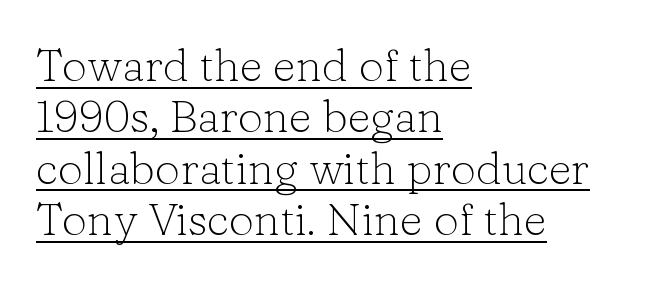
Q: Is the text bold? A: No.
Q: Is the text italic (slanted)? A: No, it is upright.
Q: Is the typeface a serif or a sans-serif typeface? A: Serif.
Q: Is the text underlined? A: Yes.
Q: How is the paragraph aligned? A: Left-aligned.
Q: Is the spacing between letters normal or unusually wide? A: Normal.
Q: Is the spacing between lines tight, normal or loose? A: Tight.
Q: Width (condensed, normal, or wide)? A: Normal.
Q: Stroke contrast? A: Low.
Q: x-height? A: Medium.
Q: Monospaced? A: No.
